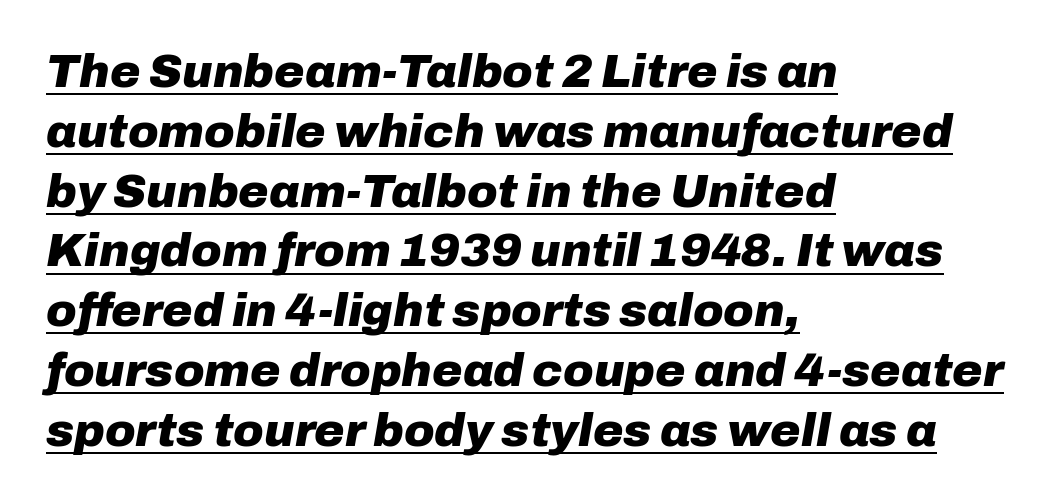
Caption: standard tracking, unaltered. Notice how the passage keeps a crisp vertical edge on the left only. Thick stems and heavy bowls — unmistakably bold. Think of a printed novel: that variable character pitch is what you see here. The whole block is typeset with a tilt. Honestly, the row spacing looks completely unremarkable.
